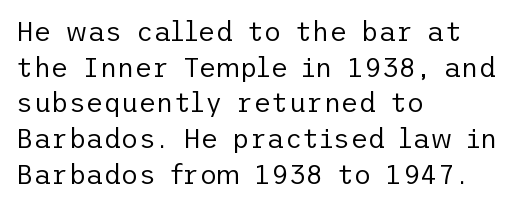
Notice how descenders clear the ascenders below comfortably — that's standard leading. Rule under the text: the space is simply empty. This rendering uses left alignment, leaving the right contour irregular. The type sits square on the baseline with zero lean. The font sits on the lighter half of the weight spectrum, regular included. The gaps between neighbouring characters are ordinary and unremarkable.
